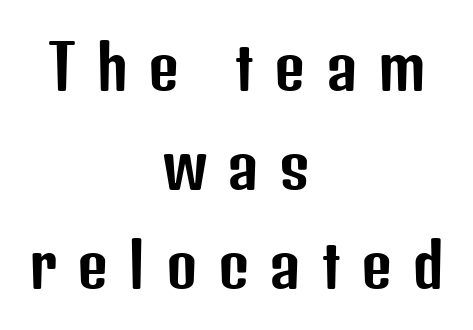
{"serif": "no", "italic": "no", "width": "condensed", "stroke_contrast": "low", "x_height": "medium", "monospaced": "no", "underline": "no", "align": "center", "line_spacing": "normal", "line_spacing_ratio": 1.65, "letter_spacing": "wide", "letter_spacing_em": 0.34, "glyph_px": 60}
